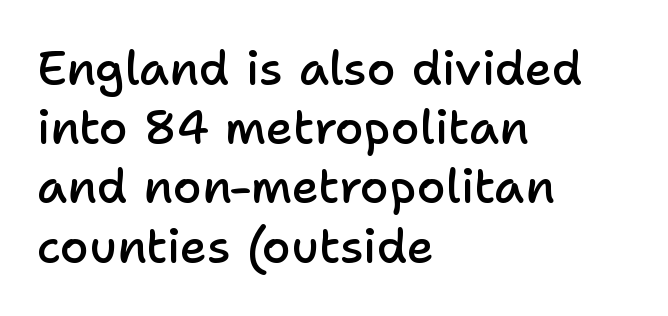
Line starts are locked; line ends wander. No extra tracking has been applied to these lines. Classification — sans serif. Clear beneath every line of the passage. Vertical spacing — default.
